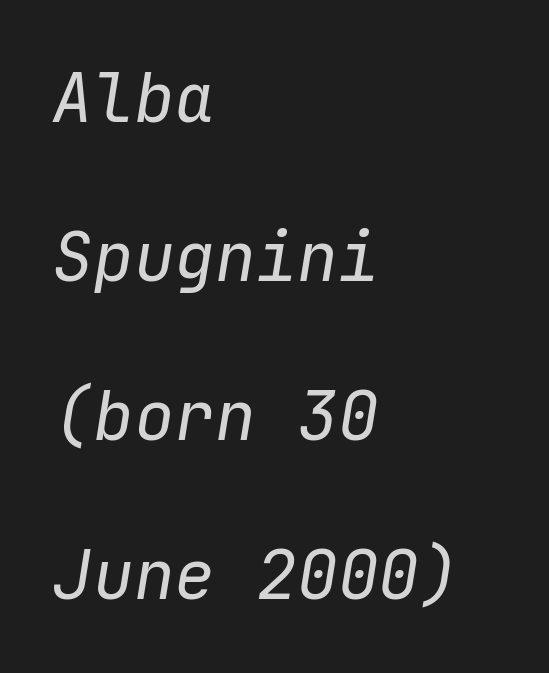
The image shows 68 px regular-weight type, italic (leaning right), monospaced; set left-aligned, loose line spacing (2.34x), normal letter spacing, not underlined; low stroke contrast and a medium x-height.
